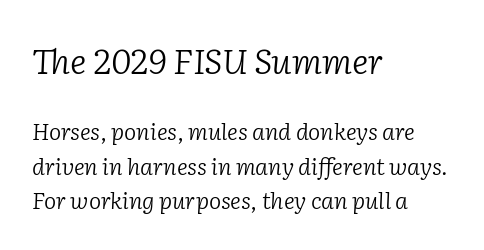
The rows are spaced the way most documents space them. Every character sits at an angle, as italics do. One-word summary of the alignment: left. Characters follow at the spacing the type designer built in.
